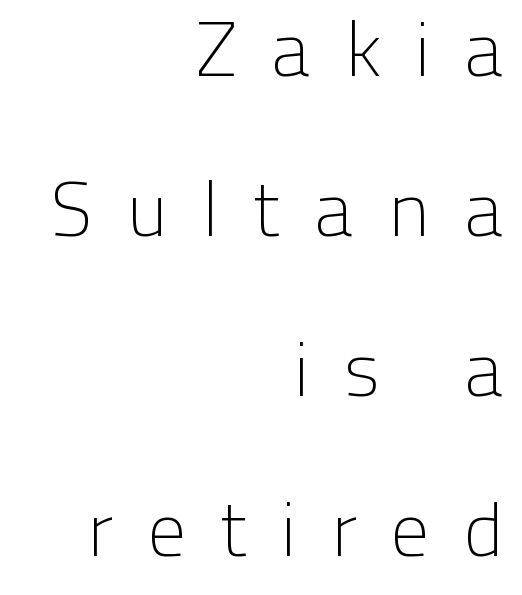
The image shows 77 px light sans-serif type, upright; set right-aligned, loose line spacing (2.08x), unusually wide letter spacing (+0.43 em), not underlined; low stroke contrast and a medium x-height.
